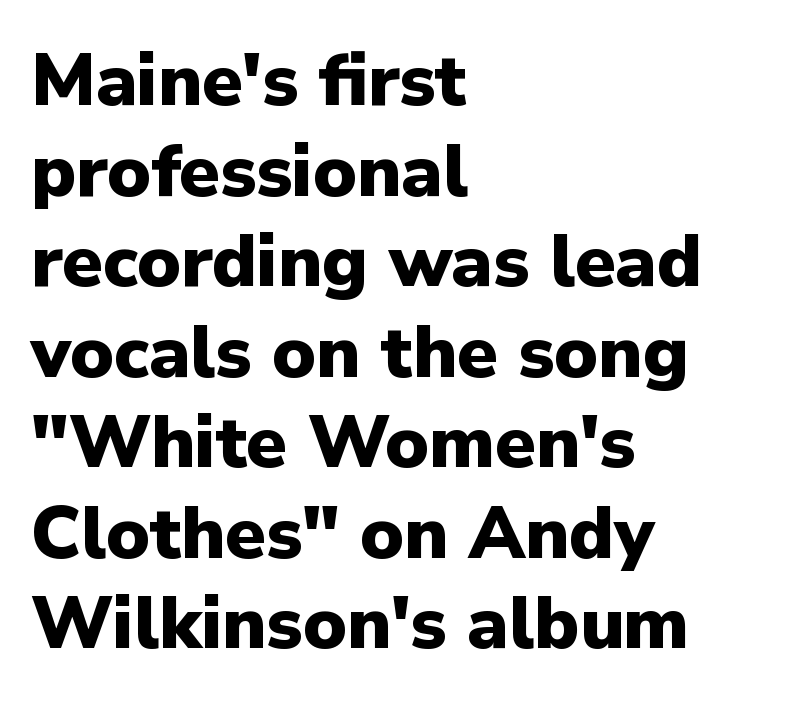
The image shows 73 px heavy sans-serif type, upright; set left-aligned, line spacing 1.24x, normal letter spacing, not underlined; low stroke contrast and a medium x-height.
